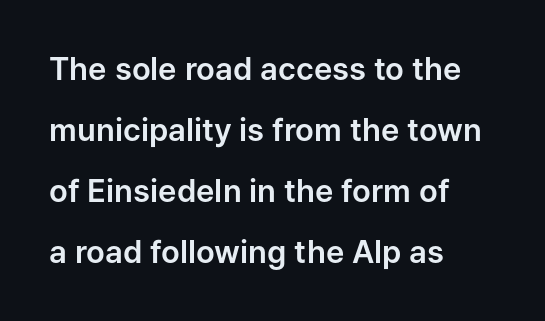
Q: Is the text italic (slanted)? A: No, it is upright.
Q: Is the typeface a serif or a sans-serif typeface? A: Sans-serif.
Q: Is the text underlined? A: No.
Q: How is the paragraph aligned? A: Left-aligned.
Q: Is the spacing between letters normal or unusually wide? A: Normal.
Q: Is the spacing between lines tight, normal or loose? A: Loose.
Q: Width (condensed, normal, or wide)? A: Normal.
Q: Stroke contrast? A: Low.
Q: x-height? A: Medium.
Q: Monospaced? A: No.
